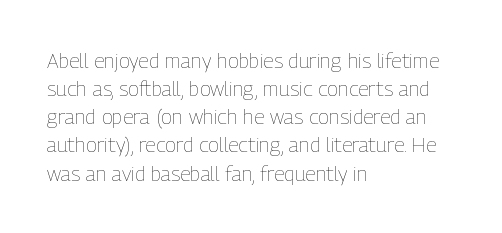
The image shows 21 px text type, upright; set left-aligned, normal line spacing (1.34x), normal letter spacing, not underlined.
